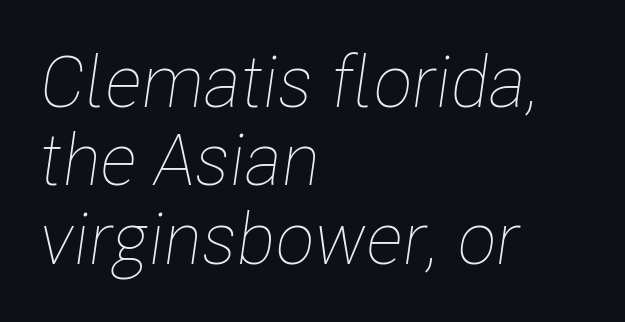
{"italic": "yes", "lean": "right", "slant_degrees": 8, "bold": "no", "weight": "thin", "width": "condensed", "stroke_contrast": "low", "x_height": "medium", "monospaced": "no", "underline": "no", "align": "left", "line_spacing": "tight", "line_spacing_ratio": 1.09, "letter_spacing": "normal", "letter_spacing_em": 0.0, "glyph_px": 72}
